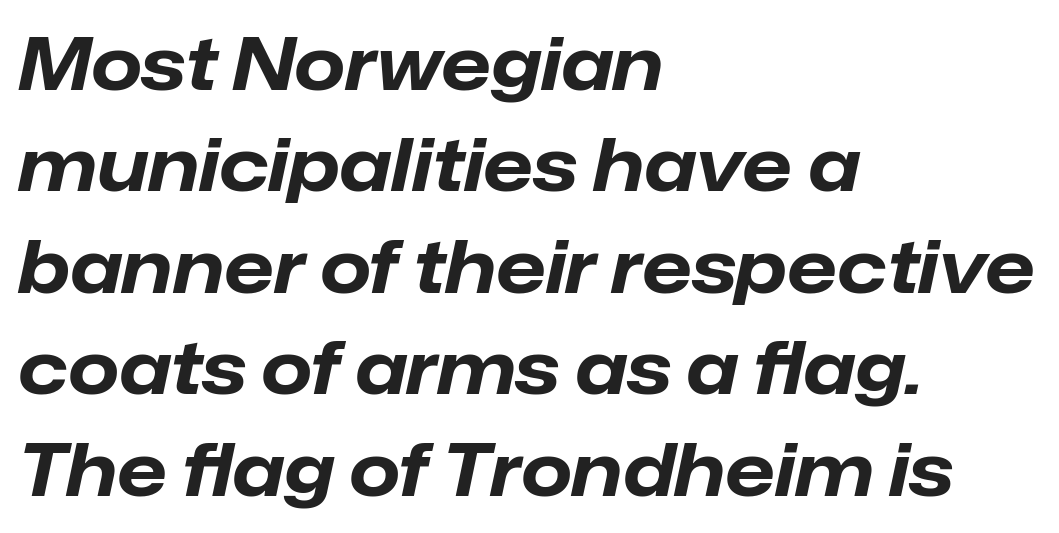
Q: Is the text bold? A: Yes.
Q: Is the text italic (slanted)? A: Yes, it leans right by about 12 degrees.
Q: Is the text underlined? A: No.
Q: How is the paragraph aligned? A: Left-aligned.
Q: Is the spacing between letters normal or unusually wide? A: Normal.
Q: Is the spacing between lines tight, normal or loose? A: Normal.
Q: Width (condensed, normal, or wide)? A: Normal.
Q: Stroke contrast? A: Low.
Q: x-height? A: Medium.
Q: Monospaced? A: No.
